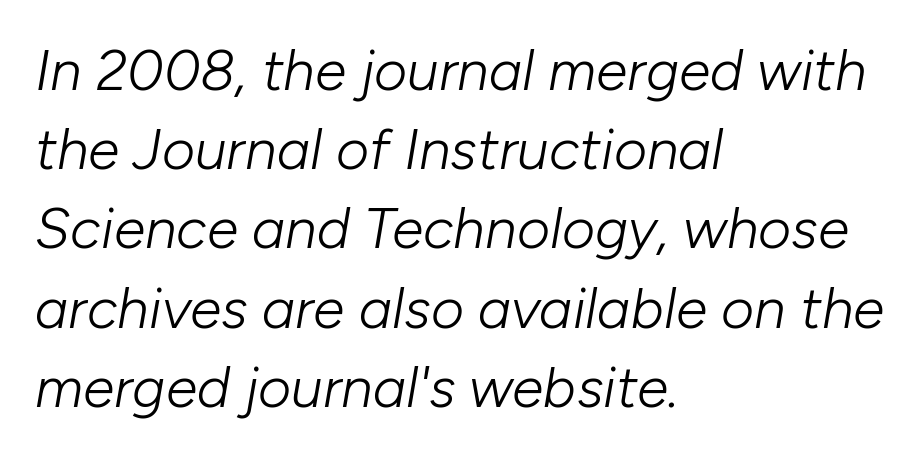
Q: Is the text bold? A: No.
Q: Is the text italic (slanted)? A: Yes, it leans right by about 10 degrees.
Q: Is the text underlined? A: No.
Q: How is the paragraph aligned? A: Left-aligned.
Q: Is the spacing between letters normal or unusually wide? A: Normal.
Q: Is the spacing between lines tight, normal or loose? A: Normal.
Q: Width (condensed, normal, or wide)? A: Normal.
Q: Stroke contrast? A: Low.
Q: x-height? A: Medium.
Q: Monospaced? A: No.
